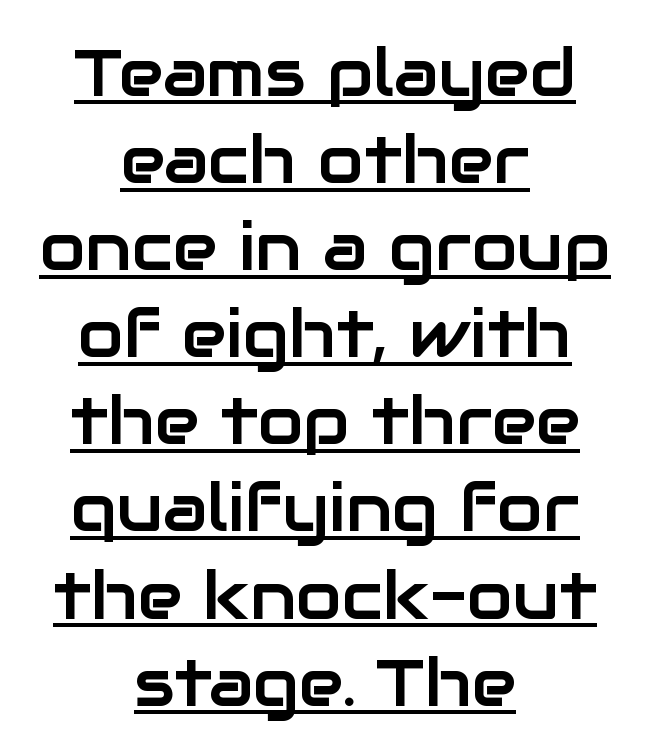
The image shows 67 px sans-serif type, upright; set centered, normal line spacing (1.3x), normal letter spacing, underlined; low stroke contrast and a medium x-height.
